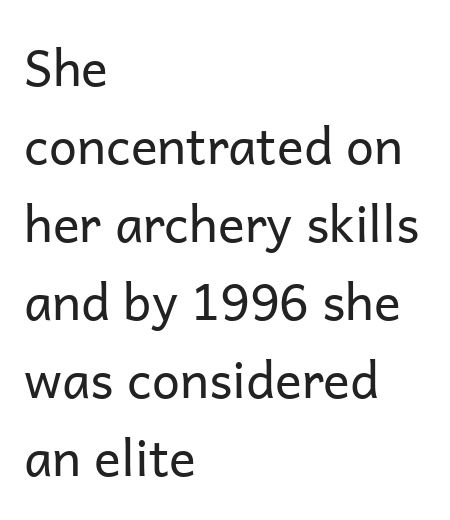
If you measured baseline to baseline, you'd find a middling distance. Is the letter spacing exaggerated? No — it looks like the ordinary default. These lines stack with their left ends in a neat column. Grotesque or geometric, the face here clearly has no serifs. Stems here are at most as thick as an everyday book face. The letters stand upright; this is a roman face.
